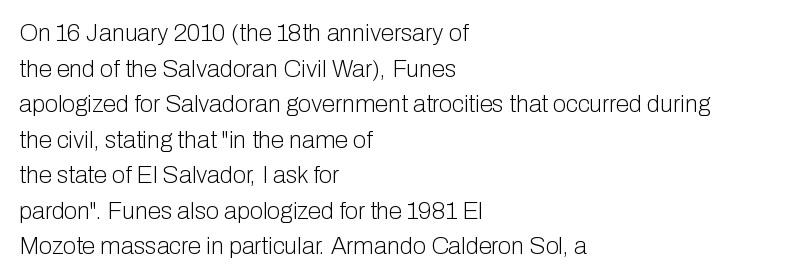
Q: Is the text bold? A: No.
Q: Is the text italic (slanted)? A: No, it is upright.
Q: Is the text underlined? A: No.
Q: How is the paragraph aligned? A: Left-aligned.
Q: Is the spacing between letters normal or unusually wide? A: Normal.
Q: Is the spacing between lines tight, normal or loose? A: Normal.
